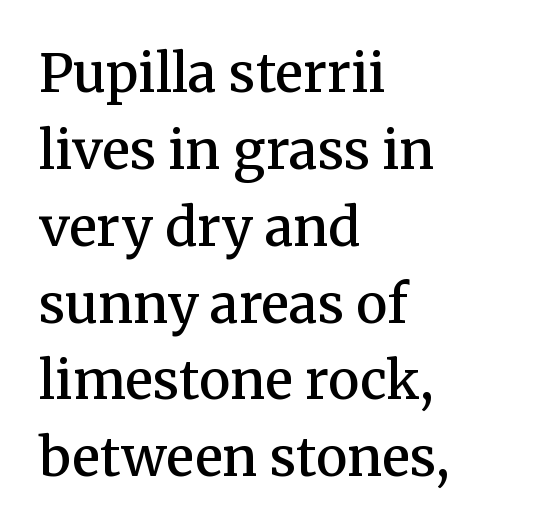
Descenders are the only things crossing below the line. A typesetter would call this zero additional tracking. The rendering uses a moderate line-height, typical for paragraphs. Here the designer chose a conventional face with non-uniform glyph widths.
